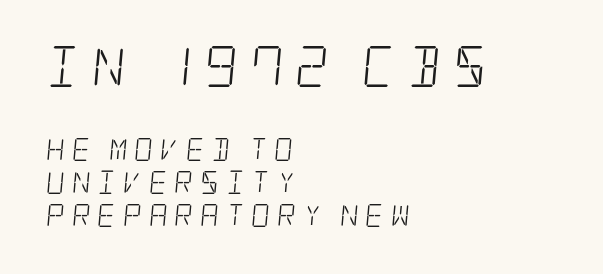
{"serif": "yes", "bold": "no", "weight": "light", "width": "condensed", "stroke_contrast": "low", "x_height": "large", "underline": "no", "align": "left", "line_spacing": "normal", "line_spacing_ratio": 1.44, "letter_spacing": "wide", "letter_spacing_em": 0.3, "larger_block": "first", "size_ratio": 1.78, "glyph_px": 41}
